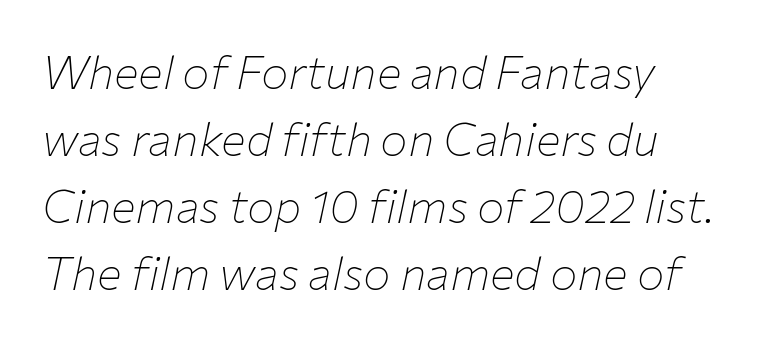
Stems and bowls with no extra thickness — not bold. The typography opts for an oblique posture over an upright one. A typesetter would call this zero additional tracking. Regular leading. The rendering uses natural spacing where letterforms have individual widths. Just letters on the line, the space beneath them empty.
